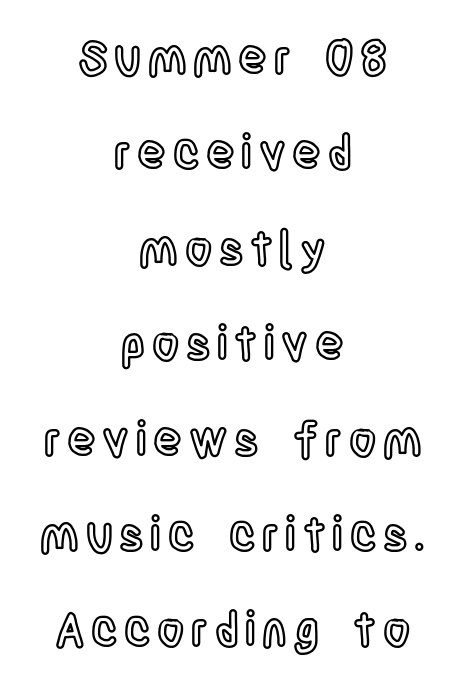
One-word summary of the alignment: center. Looks like regular typesetting: each glyph gets only the width it needs. Glance below the letters and you will spot only blank space. Vertical strokes here are truly vertical.
